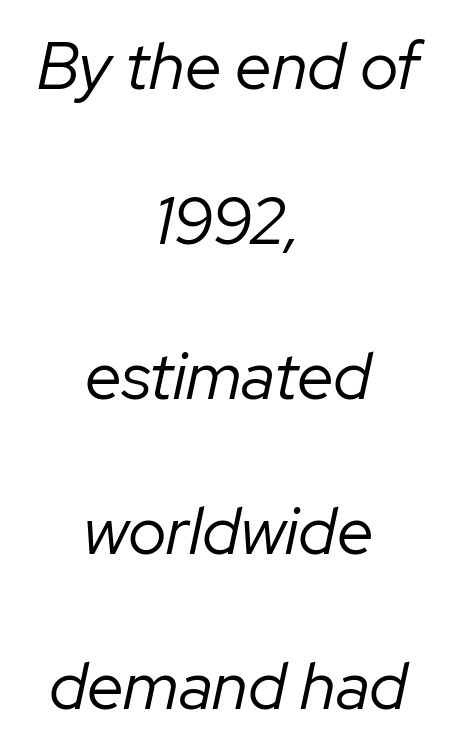
The image shows 66 px regular-weight type, italic (leaning right); set centered, loose line spacing (2.35x), normal letter spacing, not underlined; low stroke contrast and a medium x-height.
